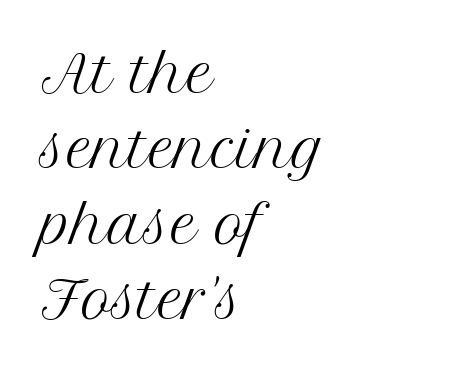
Q: Is the text bold? A: No.
Q: Is the text italic (slanted)? A: Yes.
Q: Is the text underlined? A: No.
Q: How is the paragraph aligned? A: Left-aligned.
Q: Is the spacing between letters normal or unusually wide? A: Normal.
Q: Is the spacing between lines tight, normal or loose? A: Normal.
Q: Width (condensed, normal, or wide)? A: Normal.
Q: Stroke contrast? A: Medium.
Q: x-height? A: Medium.
Q: Monospaced? A: No.
